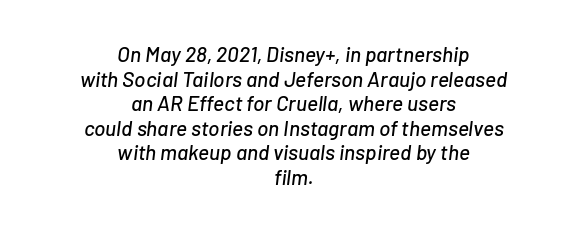
{"italic": "yes", "lean": "right", "slant_degrees": 7, "underline": "no", "align": "center", "line_spacing_ratio": 1.17, "letter_spacing": "normal", "letter_spacing_em": 0.0, "glyph_px": 21}
